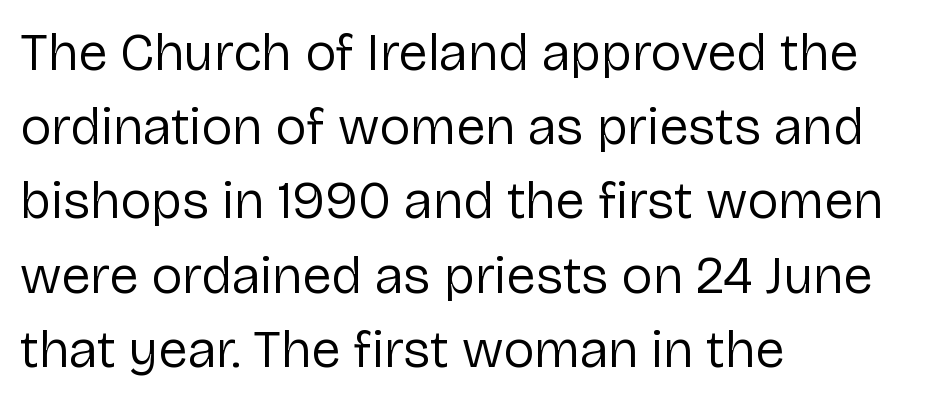
Is there any slant? The stems are plumb. Do the characters align in a grid? No, the font is proportional. Words appear dense and cohesive because spacing is normal. This rendering features lettering with no underline.
